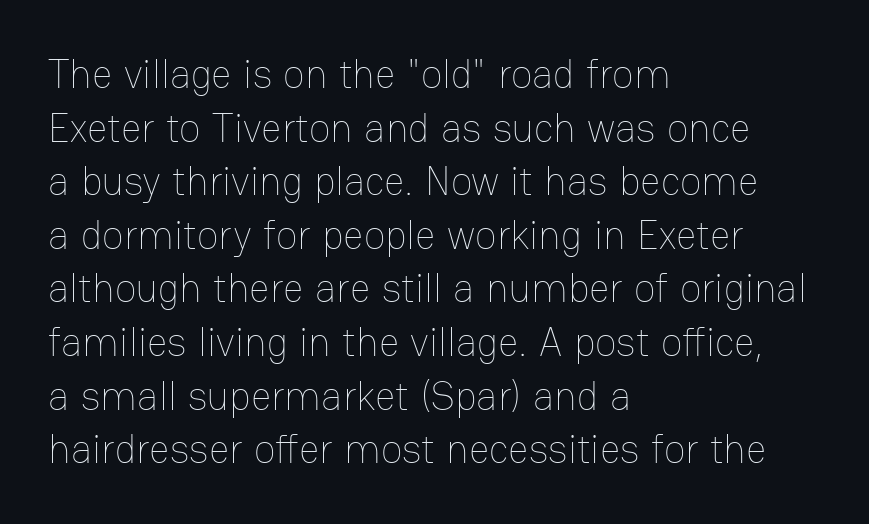
{"italic": "no", "bold": "no", "weight": "thin", "width": "normal", "stroke_contrast": "low", "x_height": "medium", "monospaced": "no", "underline": "no", "align": "left", "line_spacing": "normal", "line_spacing_ratio": 1.34, "letter_spacing": "normal", "letter_spacing_em": 0.0, "glyph_px": 40}
